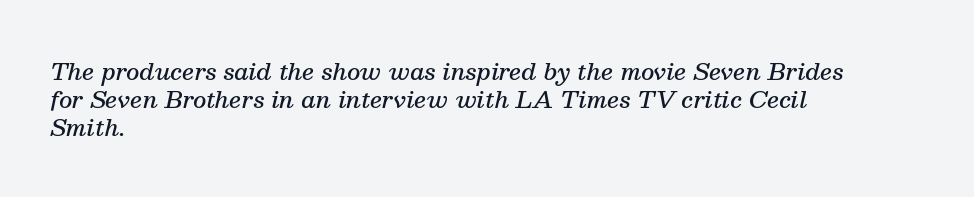
The image shows 23 px text type, italic (leaning right); set left-aligned, line spacing 1.21x, normal letter spacing, not underlined.
